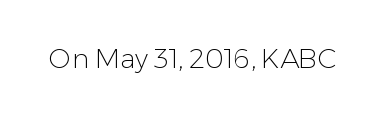
Has an underline been added? It has not. The type is set solid horizontally, with unmodified tracking. The characters are drawn with everyday or finer stroke widths. Every character sits straight up, as roman type does.
